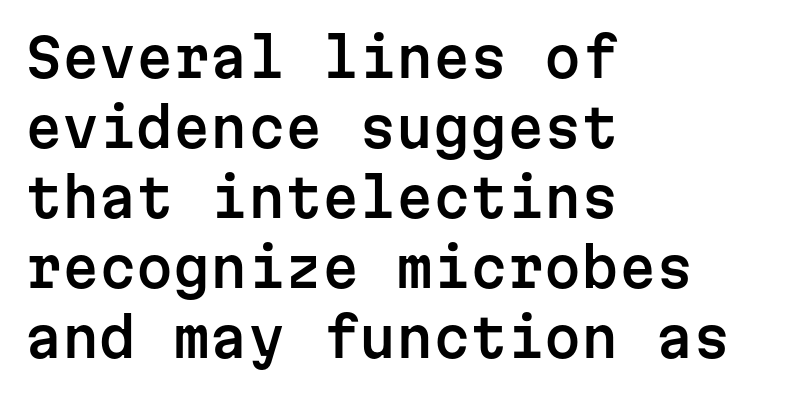
Q: Is the text italic (slanted)? A: No, it is upright.
Q: Is the typeface a serif or a sans-serif typeface? A: Sans-serif.
Q: Is the text underlined? A: No.
Q: How is the paragraph aligned? A: Left-aligned.
Q: Is the spacing between letters normal or unusually wide? A: Normal.
Q: Is the spacing between lines tight, normal or loose? A: Normal.
Q: Width (condensed, normal, or wide)? A: Normal.
Q: Stroke contrast? A: Low.
Q: x-height? A: Medium.
Q: Monospaced? A: Yes.
